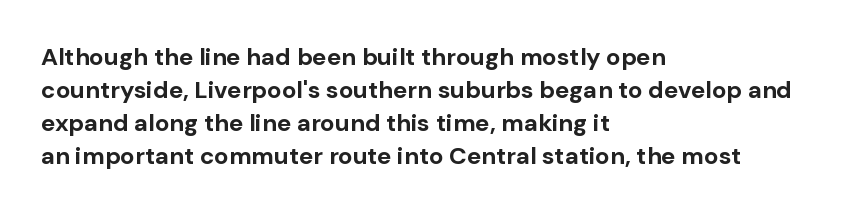
Q: Is the text bold? A: Yes.
Q: Is the text italic (slanted)? A: No, it is upright.
Q: Is the text underlined? A: No.
Q: How is the paragraph aligned? A: Left-aligned.
Q: Is the spacing between letters normal or unusually wide? A: Normal.
Q: Is the spacing between lines tight, normal or loose? A: Normal.
